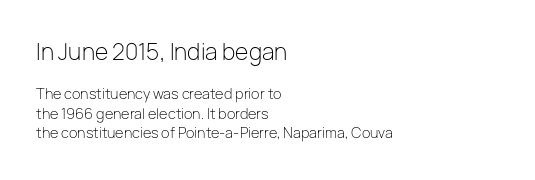
Q: Is the text bold? A: No.
Q: Is the text italic (slanted)? A: No, it is upright.
Q: Is the text underlined? A: No.
Q: How is the paragraph aligned? A: Left-aligned.
Q: Is the spacing between letters normal or unusually wide? A: Normal.
Q: Is the spacing between lines tight, normal or loose? A: Normal.
Q: Which block of text is set in a larger size, the first (top) or the second (bottom)? A: The first (top) one.
